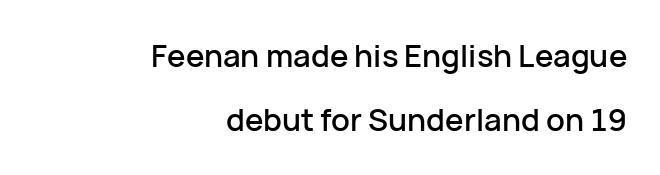
Q: Is the text italic (slanted)? A: No, it is upright.
Q: Is the typeface a serif or a sans-serif typeface? A: Sans-serif.
Q: Is the text underlined? A: No.
Q: How is the paragraph aligned? A: Right-aligned.
Q: Is the spacing between letters normal or unusually wide? A: Normal.
Q: Is the spacing between lines tight, normal or loose? A: Loose.
Q: Width (condensed, normal, or wide)? A: Normal.
Q: Stroke contrast? A: Low.
Q: x-height? A: Medium.
Q: Monospaced? A: No.
